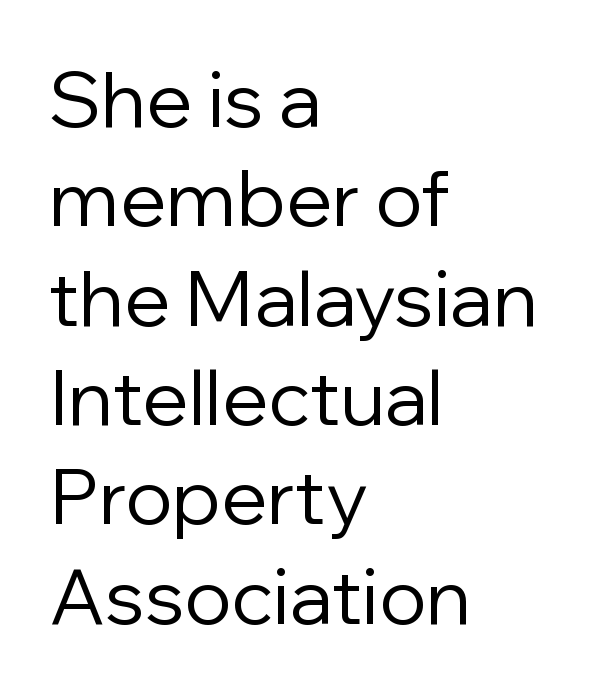
Reading down the column, the eye jumps a familiar distance to each next line. Weight: not bold — regular or lighter. You can tell it's not italic because the verticals are truly vertical. Quick note: underline off.
